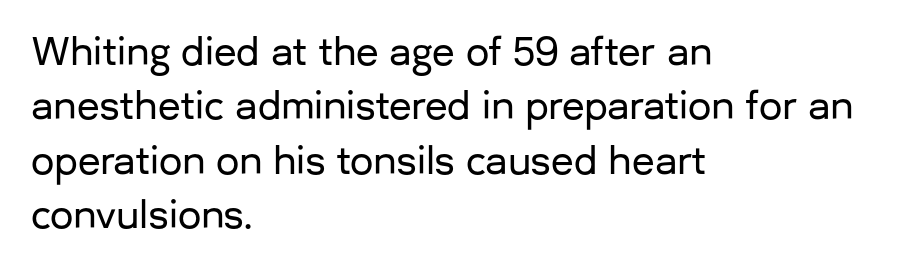
The image shows 37 px sans-serif type, upright; set left-aligned, normal line spacing (1.47x), normal letter spacing, not underlined; low stroke contrast and a medium x-height.
